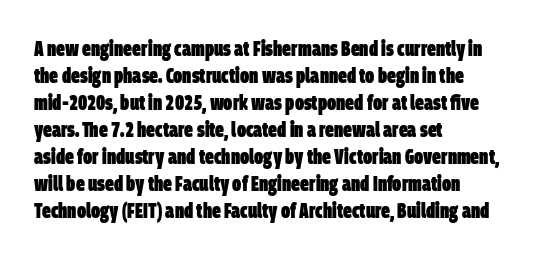
{"bold": "yes", "underline": "no", "align": "left", "line_spacing_ratio": 1.23, "letter_spacing": "normal", "letter_spacing_em": 0.0, "glyph_px": 22}
